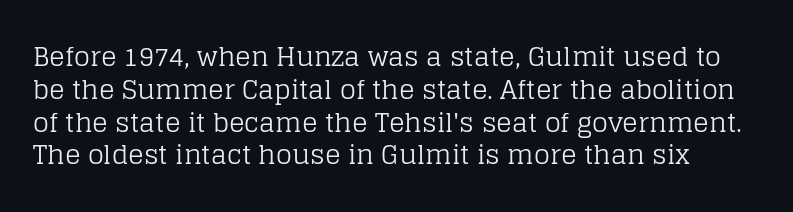
Weight: in the light-to-regular range. A typesetter would mark this as roman, not italic. Default kerning and tracking; the words read as compact shapes. A clean baseline with only descenders dipping below it. Vertically, the passage feels balanced, rows spaced as you'd expect.
